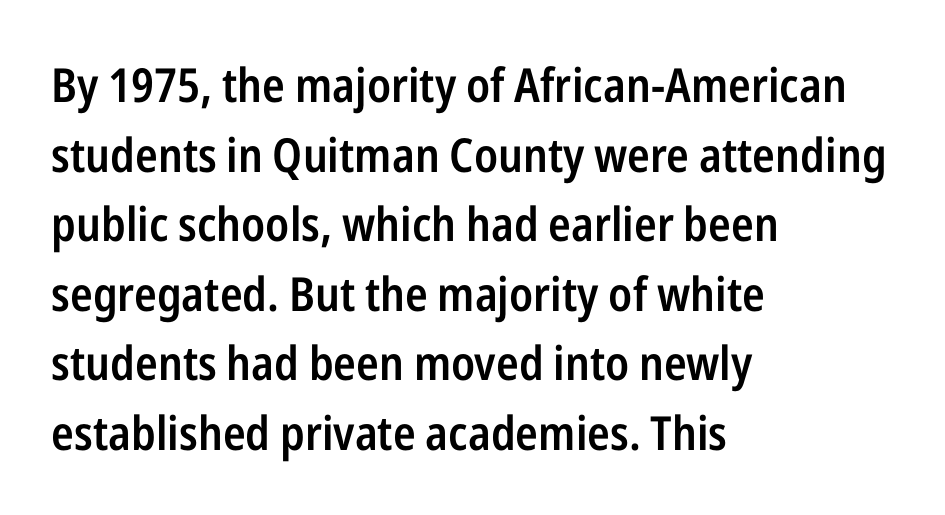
The image shows 47 px semibold, condensed sans-serif type, upright; set left-aligned, normal line spacing (1.48x), normal letter spacing, not underlined; low stroke contrast and a medium x-height.
